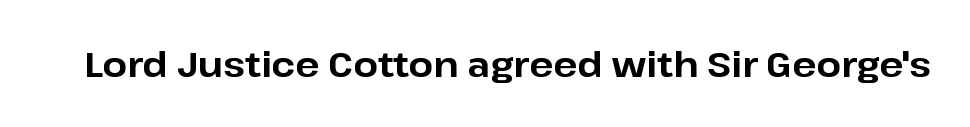
Q: Is the text bold? A: Yes.
Q: Is the text italic (slanted)? A: No, it is upright.
Q: Is the typeface a serif or a sans-serif typeface? A: Sans-serif.
Q: Is the text underlined? A: No.
Q: Is the spacing between letters normal or unusually wide? A: Normal.
Q: Width (condensed, normal, or wide)? A: Normal.
Q: Stroke contrast? A: Low.
Q: x-height? A: Medium.
Q: Monospaced? A: No.
